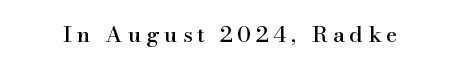
The image shows 22 px text type, upright; set unusually wide letter spacing (+0.22 em), not underlined.
